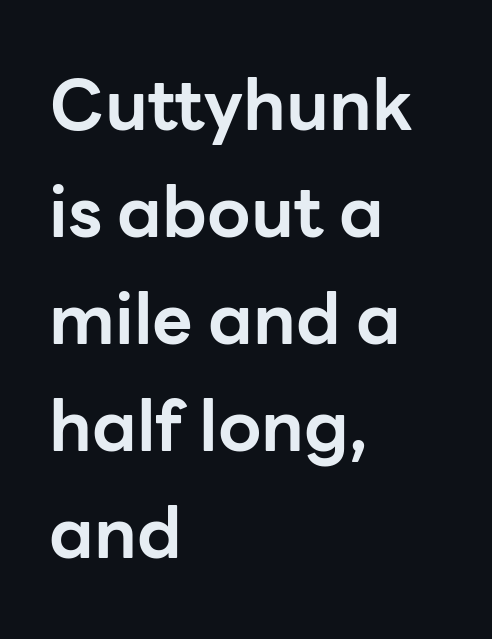
Line starts are locked; line ends wander. Here the designer chose a conventional face with non-uniform glyph widths. Honestly, the letter spacing is just normal — you wouldn't notice it. This is sans-serif lettering, the kind often seen on screens and signage. These lines sit exactly where default settings would place them.
